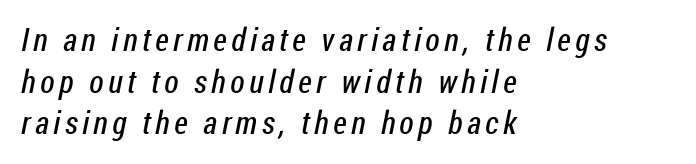
Q: Is the text bold? A: No.
Q: Is the typeface a serif or a sans-serif typeface? A: Sans-serif.
Q: Is the text underlined? A: No.
Q: How is the paragraph aligned? A: Left-aligned.
Q: Is the spacing between lines tight, normal or loose? A: Normal.
Q: Width (condensed, normal, or wide)? A: Condensed.
Q: Stroke contrast? A: Low.
Q: x-height? A: Medium.
Q: Monospaced? A: No.
